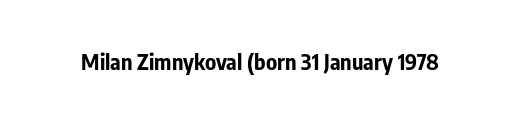
Q: Is the text bold? A: Yes.
Q: Is the text italic (slanted)? A: No, it is upright.
Q: Is the text underlined? A: No.
Q: Is the spacing between letters normal or unusually wide? A: Normal.
